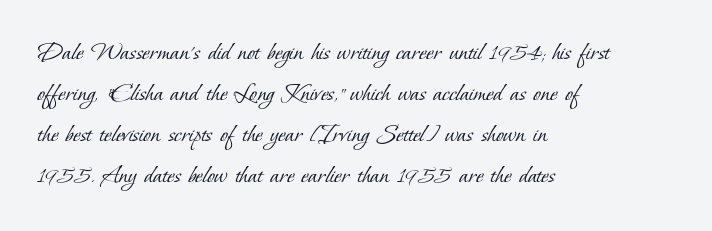
{"serif": "yes", "bold": "no", "weight": "light", "width": "normal", "stroke_contrast": "low", "x_height": "small", "monospaced": "no", "underline": "no", "align": "left", "line_spacing": "normal", "line_spacing_ratio": 1.47, "letter_spacing": "normal", "letter_spacing_em": 0.0, "glyph_px": 28}
